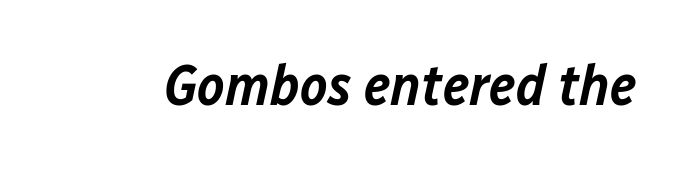
{"italic": "yes", "lean": "right", "slant_degrees": 12, "bold": "semi", "weight": "semibold", "width": "normal", "stroke_contrast": "low", "x_height": "medium", "monospaced": "no", "underline": "no", "letter_spacing": "normal", "letter_spacing_em": 0.0, "glyph_px": 58}
